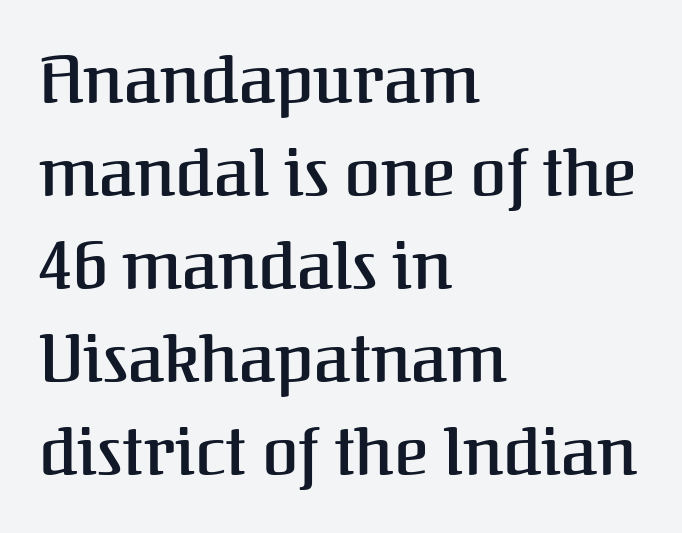
{"serif": "yes", "italic": "no", "width": "normal", "stroke_contrast": "medium", "x_height": "medium", "monospaced": "no", "underline": "no", "align": "left", "line_spacing": "normal", "line_spacing_ratio": 1.41, "letter_spacing": "normal", "letter_spacing_em": 0.0, "glyph_px": 66}
